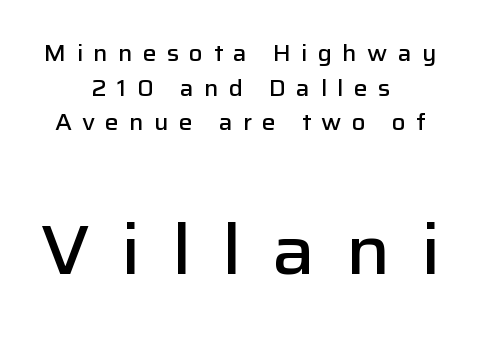
{"serif": "no", "italic": "no", "bold": "semi", "weight": "semibold", "width": "normal", "stroke_contrast": "low", "x_height": "medium", "monospaced": "no", "underline": "no", "align": "center", "line_spacing": "normal", "line_spacing_ratio": 1.51, "letter_spacing": "wide", "letter_spacing_em": 0.44, "larger_block": "second", "size_ratio": 3.04, "glyph_px": 70}
